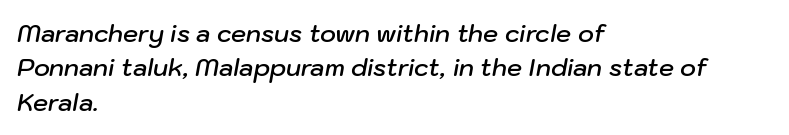
Q: Is the text bold? A: Semi-bold.
Q: Is the text italic (slanted)? A: Yes, it leans right by about 10 degrees.
Q: Is the text underlined? A: No.
Q: How is the paragraph aligned? A: Left-aligned.
Q: Is the spacing between letters normal or unusually wide? A: Normal.
Q: Is the spacing between lines tight, normal or loose? A: Normal.
